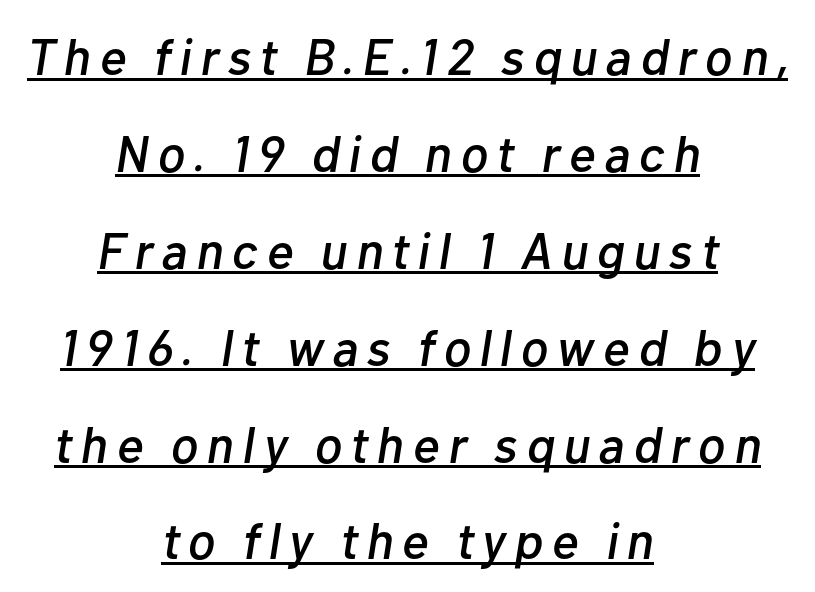
The passage shown is underscored from start to finish. It's the slanting kind of type. The rendering uses natural spacing where letterforms have individual widths. Leading is clearly above the norm, producing a sparse column. Every row of glyphs is offset so its center matches the block's center.
